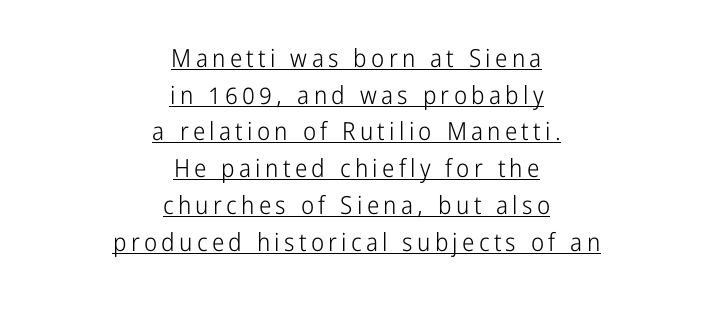
Summary of weight: not heavy and not bold. A continuous stroke trails under the words, as in a hyperlink. The paragraph has two soft edges and a firm central axis. The vertical gap from one line to the next is medium. The font's upright variant was chosen for this text.
